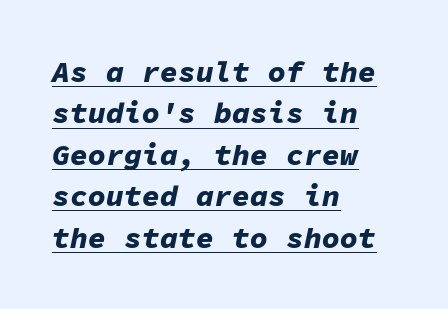
{"italic": "yes", "lean": "right", "slant_degrees": 11, "bold": "yes", "weight": "bold", "width": "normal", "stroke_contrast": "low", "x_height": "medium", "monospaced": "yes", "underline": "yes", "align": "left", "line_spacing": "normal", "line_spacing_ratio": 1.38, "letter_spacing": "normal", "letter_spacing_em": 0.0, "glyph_px": 30}
